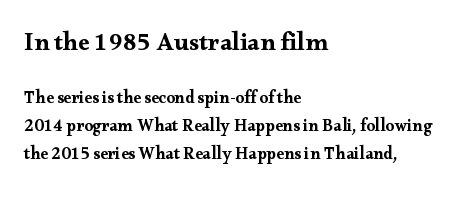
The image shows 25 px text type, upright; set left-aligned, normal line spacing (1.64x), normal letter spacing, not underlined; the first (top) block is 1.47x larger.
